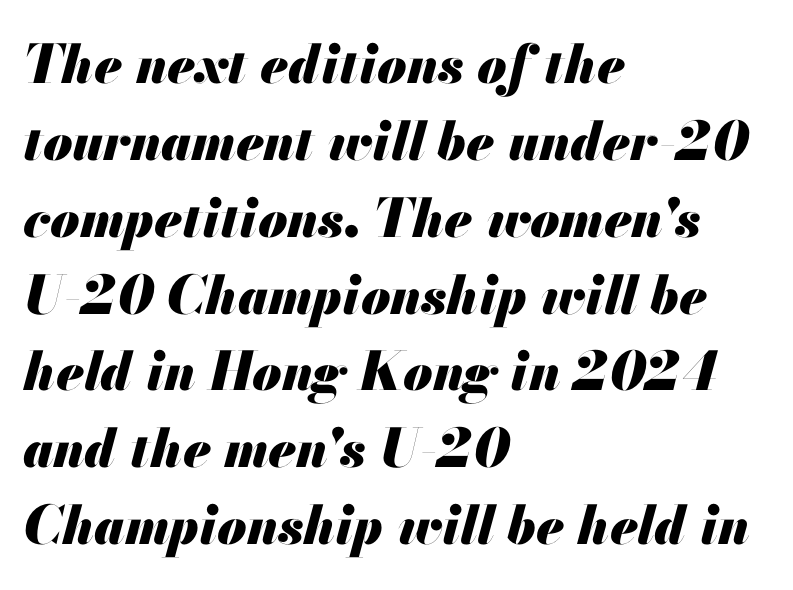
Q: Is the text bold? A: Yes.
Q: Is the text italic (slanted)? A: Yes, it leans right by about 13 degrees.
Q: Is the text underlined? A: No.
Q: How is the paragraph aligned? A: Left-aligned.
Q: Is the spacing between letters normal or unusually wide? A: Normal.
Q: Is the spacing between lines tight, normal or loose? A: Normal.
Q: Width (condensed, normal, or wide)? A: Normal.
Q: Stroke contrast? A: Medium.
Q: x-height? A: Small.
Q: Monospaced? A: No.
